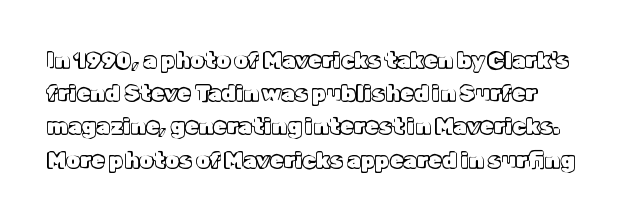
The image shows 22 px text type, upright; set normal line spacing (1.51x), normal letter spacing, not underlined.
